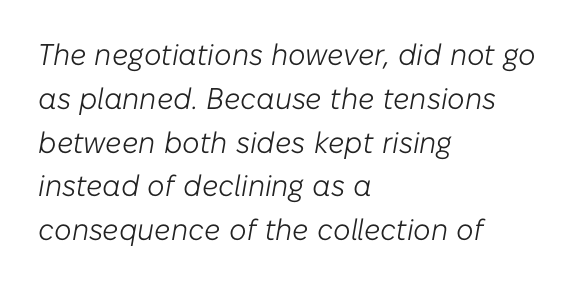
Interline gaps are of average width in this sample. Clear beneath every line of the passage. Observe the ordinary spacing: letters are neighbours, not strangers. Caption: face not bold, strokes unweighted.
